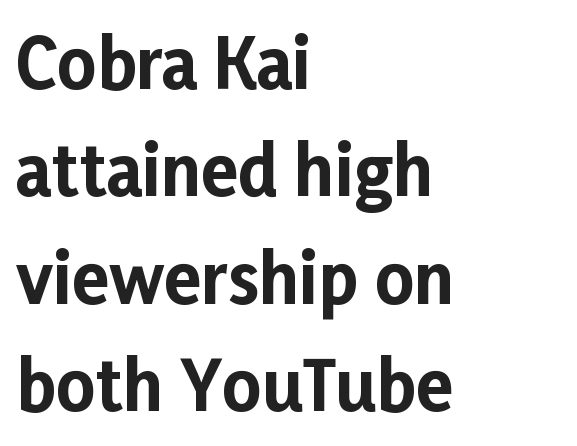
The image shows 68 px bold sans-serif type, upright; set left-aligned, normal line spacing (1.58x), normal letter spacing, not underlined; low stroke contrast and a medium x-height.
